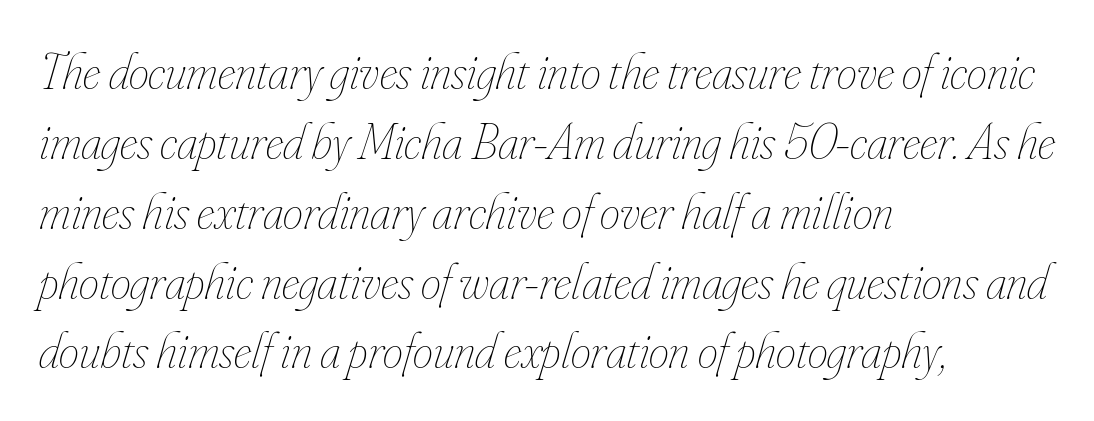
{"italic": "yes", "lean": "right", "slant_degrees": 16, "bold": "no", "weight": "thin", "width": "condensed", "stroke_contrast": "low", "x_height": "small", "monospaced": "no", "underline": "no", "align": "left", "line_spacing": "normal", "line_spacing_ratio": 1.37, "letter_spacing": "normal", "letter_spacing_em": 0.0, "glyph_px": 51}
